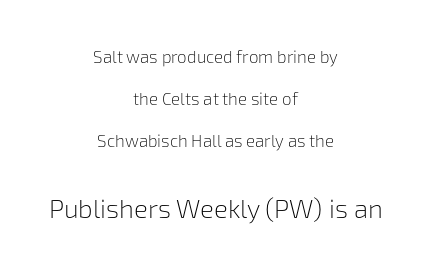
Q: Is the text bold? A: No.
Q: Is the text italic (slanted)? A: No, it is upright.
Q: Is the text underlined? A: No.
Q: How is the paragraph aligned? A: Centered.
Q: Is the spacing between letters normal or unusually wide? A: Normal.
Q: Is the spacing between lines tight, normal or loose? A: Loose.
Q: Which block of text is set in a larger size, the first (top) or the second (bottom)? A: The second (bottom) one.
